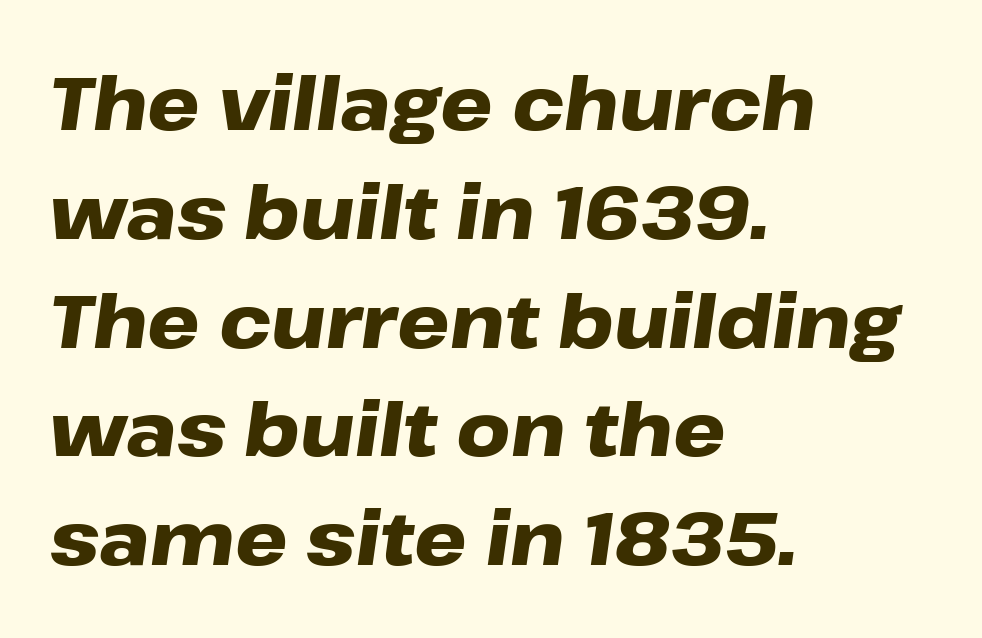
The image shows 74 px heavy, wide type, italic (leaning right); set left-aligned, normal line spacing (1.47x), normal letter spacing, not underlined; low stroke contrast and a medium x-height.
